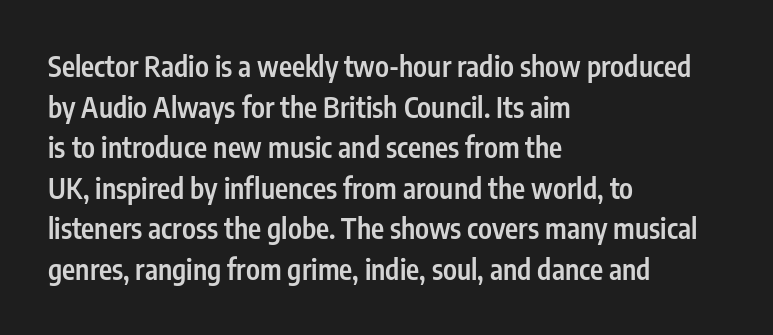
{"serif": "no", "italic": "no", "bold": "semi", "weight": "semibold", "width": "condensed", "stroke_contrast": "low", "x_height": "medium", "monospaced": "no", "underline": "no", "align": "left", "line_spacing": "normal", "line_spacing_ratio": 1.45, "letter_spacing": "normal", "letter_spacing_em": 0.0, "glyph_px": 28}
